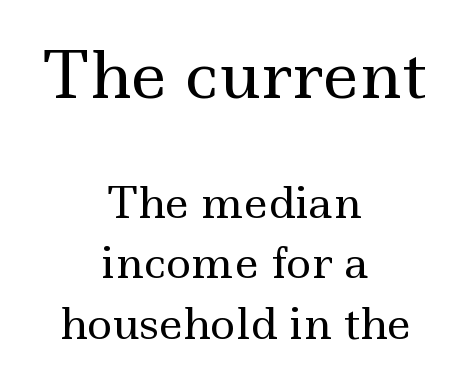
The rendering uses a moderate line-height, typical for paragraphs. The strokes carry an ordinary text weight at most. Notice how the stems are strictly vertical — no italics here. Does the copy run flush right? No — it is centered line by line.
